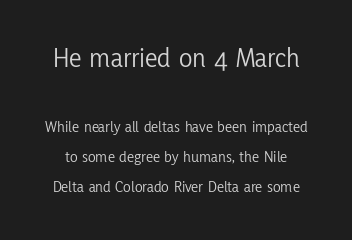
The image shows 28 px light, condensed sans-serif type, upright; set loose line spacing (1.9x), normal letter spacing, not underlined; the first (top) block is 1.75x larger; low stroke contrast and a medium x-height.
